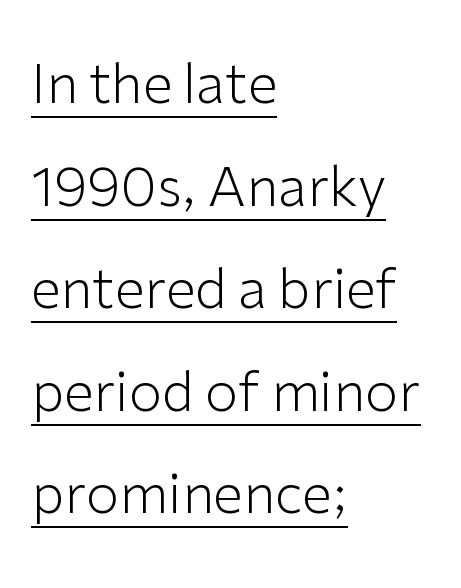
Q: Is the text bold? A: No.
Q: Is the text italic (slanted)? A: No, it is upright.
Q: Is the typeface a serif or a sans-serif typeface? A: Sans-serif.
Q: Is the text underlined? A: Yes.
Q: How is the paragraph aligned? A: Left-aligned.
Q: Is the spacing between letters normal or unusually wide? A: Normal.
Q: Is the spacing between lines tight, normal or loose? A: Loose.
Q: Width (condensed, normal, or wide)? A: Normal.
Q: Stroke contrast? A: Low.
Q: x-height? A: Medium.
Q: Monospaced? A: No.
